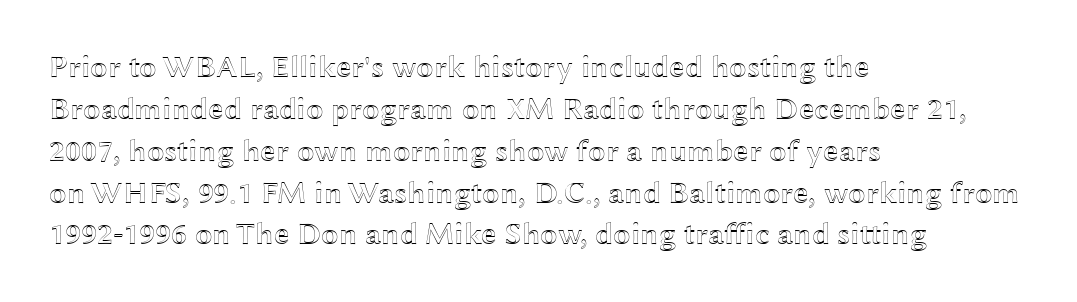
{"italic": "no", "width": "wide", "x_height": "medium", "monospaced": "no", "underline": "no", "align": "left", "line_spacing": "normal", "line_spacing_ratio": 1.35, "letter_spacing": "normal", "letter_spacing_em": 0.0, "glyph_px": 31}
